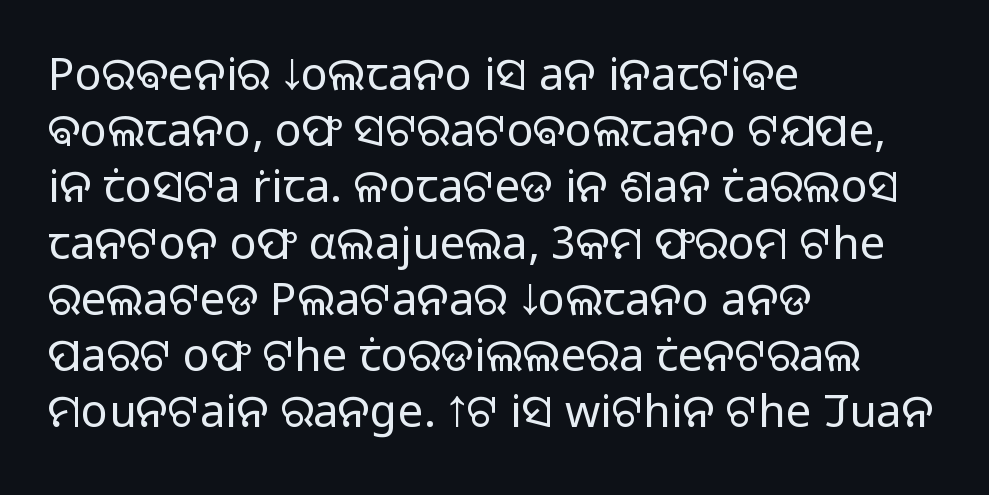
The image shows 45 px light sans-serif type, upright; set left-aligned, normal line spacing (1.25x), normal letter spacing, not underlined; low stroke contrast and a medium x-height.
